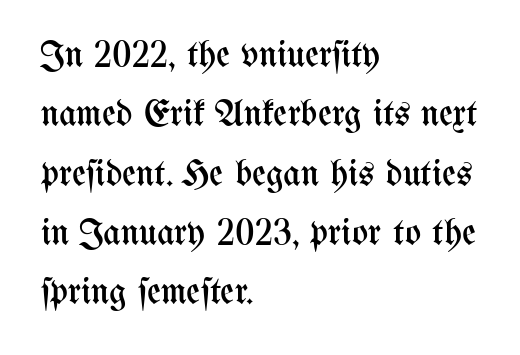
Stroke mass is kept to a normal reading level or below. Clear beneath every line of the passage. Glyph-to-glyph distance matches everyday printed text. Honestly, the row spacing looks completely unremarkable. Leftover space on each line is placed entirely after the last word.
